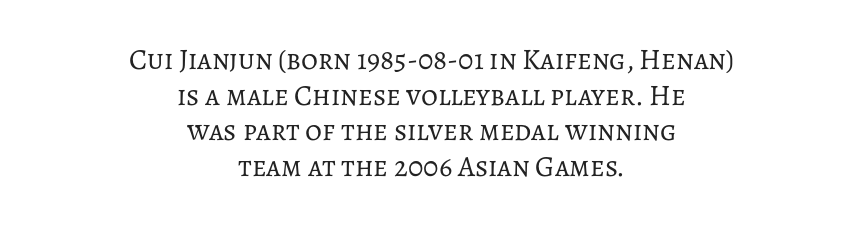
The image shows 29 px regular-weight type, upright; set centered, line spacing 1.23x, normal letter spacing, not underlined; low stroke contrast and a medium x-height.
